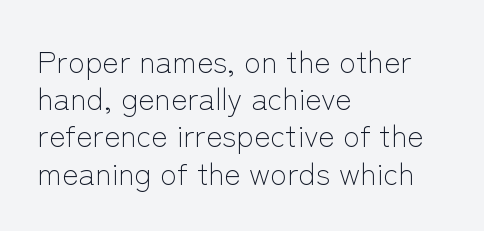
The image shows 31 px light sans-serif type, upright; set left-aligned, line spacing 1.2x, normal letter spacing, not underlined; low stroke contrast and a medium x-height.
